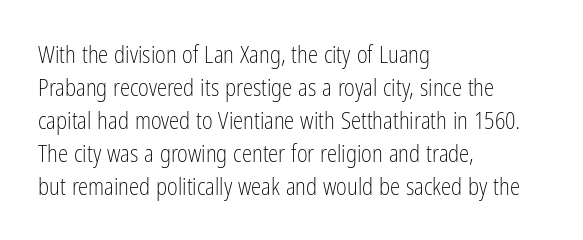
Honestly, the row spacing looks completely unremarkable. Caption: face not bold, strokes unweighted. Posture: vertical. This rendering features lettering with no underline. The setting favours the left margin, as ordinary paragraphs usually do.
